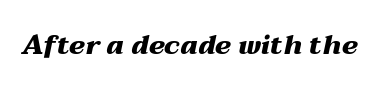
{"italic": "yes", "lean": "right", "slant_degrees": 12, "bold": "yes", "underline": "no", "letter_spacing": "normal", "letter_spacing_em": 0.0, "glyph_px": 27}
